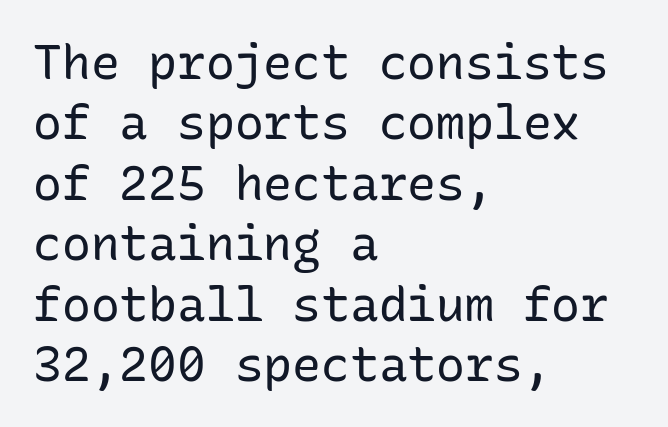
{"serif": "no", "italic": "no", "bold": "no", "weight": "regular", "width": "normal", "stroke_contrast": "low", "x_height": "medium", "monospaced": "yes", "underline": "no", "align": "left", "line_spacing": "normal", "line_spacing_ratio": 1.26, "letter_spacing": "normal", "letter_spacing_em": 0.0, "glyph_px": 48}
